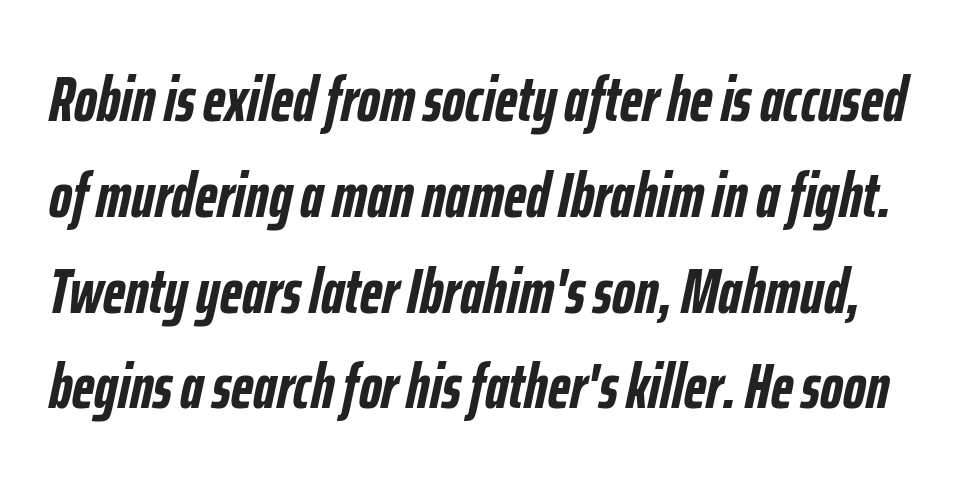
What stands out about the letter spacing? Nothing — it is the standard amount. Looking at the ascenders, they clearly lean. The letters advance in unequal steps, a hallmark of proportional type. Lines of text with bare space underneath. These lines sit exactly where default settings would place them. Heft: maximum for text — a bold.
